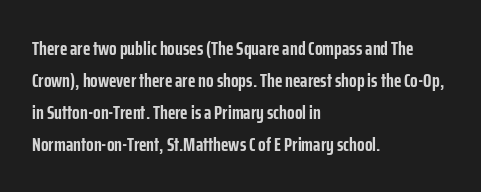
{"italic": "no", "bold": "yes", "underline": "no", "align": "left", "line_spacing": "normal", "line_spacing_ratio": 1.6, "letter_spacing": "normal", "letter_spacing_em": 0.0, "glyph_px": 20}
